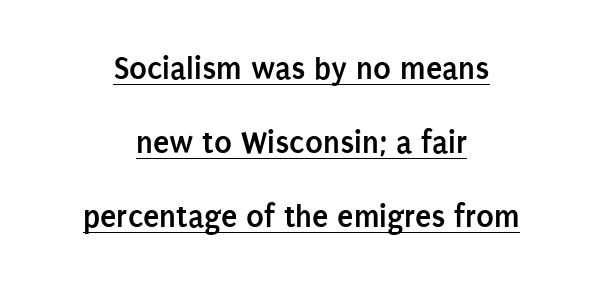
Q: Is the text bold? A: Yes.
Q: Is the text italic (slanted)? A: No, it is upright.
Q: Is the typeface a serif or a sans-serif typeface? A: Sans-serif.
Q: Is the text underlined? A: Yes.
Q: How is the paragraph aligned? A: Centered.
Q: Is the spacing between letters normal or unusually wide? A: Normal.
Q: Is the spacing between lines tight, normal or loose? A: Loose.
Q: Width (condensed, normal, or wide)? A: Condensed.
Q: Stroke contrast? A: Low.
Q: x-height? A: Large.
Q: Monospaced? A: No.
